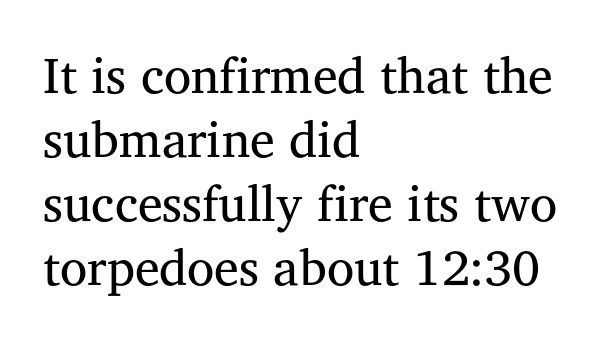
Only glyphs here, with clear space below each row. The gaps between neighbouring characters are ordinary and unremarkable. Regarding serifs, this sample has them. Nothing heavy about these letters — not bold at all. Left-aligned paragraph, ragged on the right. Summary of vertical rhythm: regular, with standard interline spacing.
